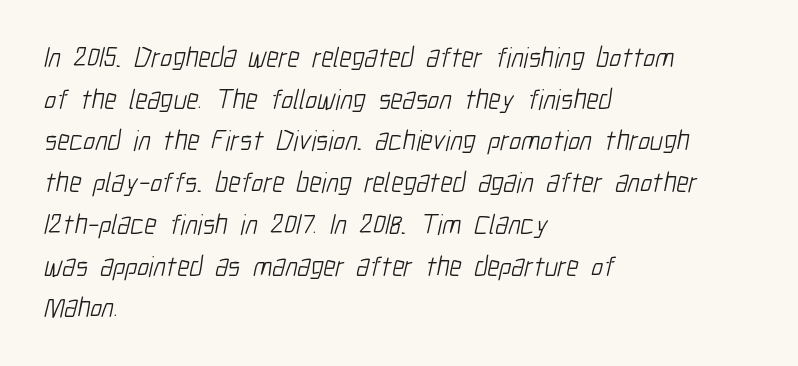
Q: Is the text bold? A: No.
Q: Is the typeface a serif or a sans-serif typeface? A: Sans-serif.
Q: Is the text underlined? A: No.
Q: How is the paragraph aligned? A: Left-aligned.
Q: Is the spacing between letters normal or unusually wide? A: Normal.
Q: Is the spacing between lines tight, normal or loose? A: Normal.
Q: Width (condensed, normal, or wide)? A: Condensed.
Q: Stroke contrast? A: Low.
Q: x-height? A: Medium.
Q: Monospaced? A: No.
